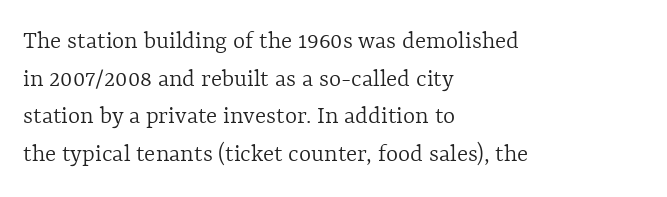
The image shows 26 px text type, upright; set left-aligned, normal line spacing (1.45x), normal letter spacing, not underlined.
